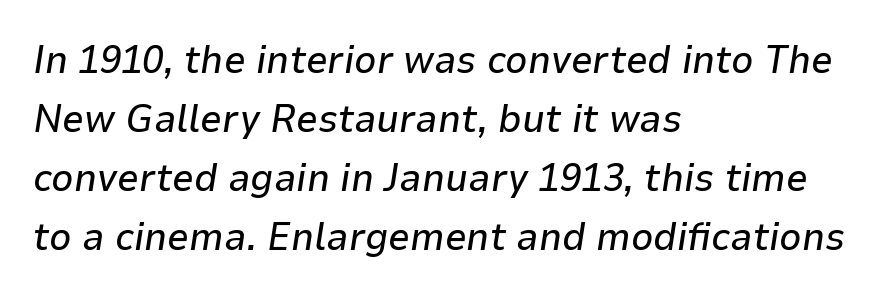
Is the block centered? No — it sits flush against the left margin. Looking at the ascenders, they clearly lean. Type without underlining. Normally led — the rows are evenly, conventionally spaced.
